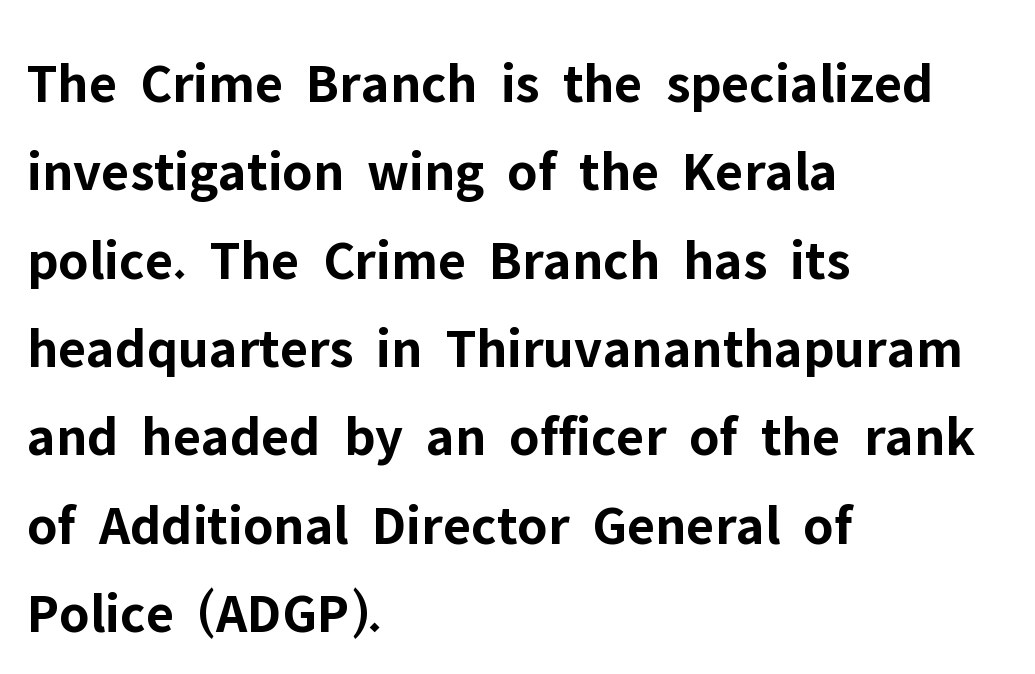
Type without underlining. This is the regular roman posture of the typeface. The line texture is even and compact thanks to regular tracking. Spacing verdict: proportional, widths tailored to each character.
